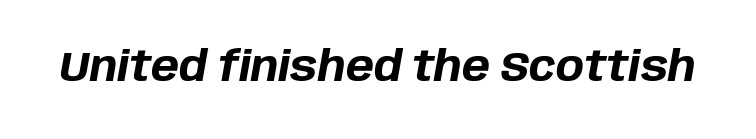
Q: Is the text bold? A: Yes.
Q: Is the text italic (slanted)? A: Yes, it leans right by about 10 degrees.
Q: Is the text underlined? A: No.
Q: Is the spacing between letters normal or unusually wide? A: Normal.
Q: Width (condensed, normal, or wide)? A: Normal.
Q: Stroke contrast? A: Low.
Q: x-height? A: Large.
Q: Monospaced? A: No.
